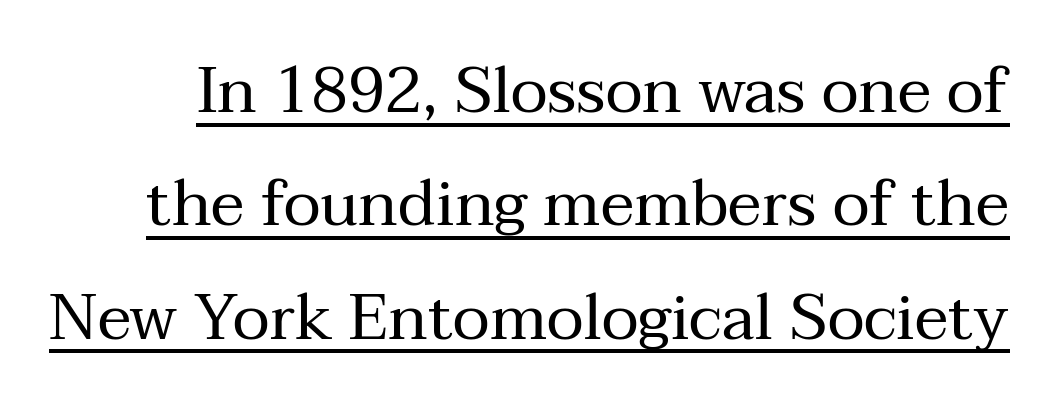
The image shows 64 px regular-weight serif type, upright; set line spacing 1.77x, normal letter spacing, underlined; medium stroke contrast and a medium x-height.
